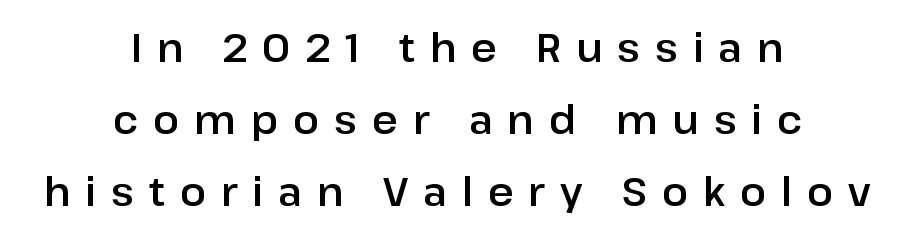
Q: Is the text italic (slanted)? A: No, it is upright.
Q: Is the typeface a serif or a sans-serif typeface? A: Sans-serif.
Q: Is the text underlined? A: No.
Q: How is the paragraph aligned? A: Centered.
Q: Is the spacing between letters normal or unusually wide? A: Unusually wide.
Q: Width (condensed, normal, or wide)? A: Normal.
Q: Stroke contrast? A: Low.
Q: x-height? A: Medium.
Q: Monospaced? A: No.
